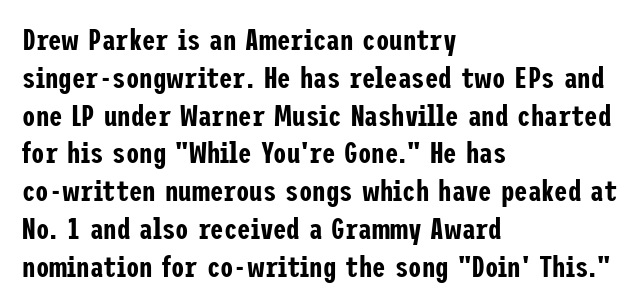
Q: Is the text italic (slanted)? A: No, it is upright.
Q: Is the typeface a serif or a sans-serif typeface? A: Sans-serif.
Q: Is the text underlined? A: No.
Q: How is the paragraph aligned? A: Left-aligned.
Q: Is the spacing between letters normal or unusually wide? A: Normal.
Q: Is the spacing between lines tight, normal or loose? A: Normal.
Q: Width (condensed, normal, or wide)? A: Condensed.
Q: Stroke contrast? A: Low.
Q: x-height? A: Medium.
